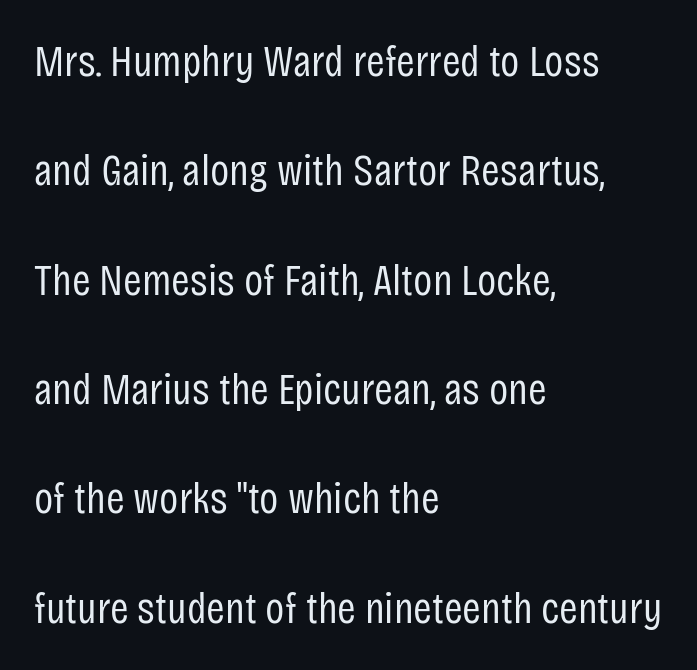
{"serif": "no", "italic": "no", "bold": "no", "weight": "regular", "width": "condensed", "stroke_contrast": "low", "x_height": "large", "monospaced": "no", "underline": "no", "align": "left", "line_spacing": "loose", "line_spacing_ratio": 2.43, "letter_spacing": "normal", "letter_spacing_em": 0.0, "glyph_px": 45}
